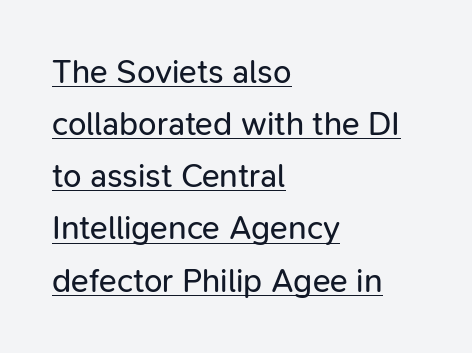
Compared with a typical body face, this is equally light or lighter still. Regarding serifs, this sample does without them. Interline gaps are of average width in this sample. Inter-character spacing is left at the font's built-in metrics. Proportional: the letters do not fall into vertical columns. The glyphs are accompanied by a horizontal stroke just below them.
